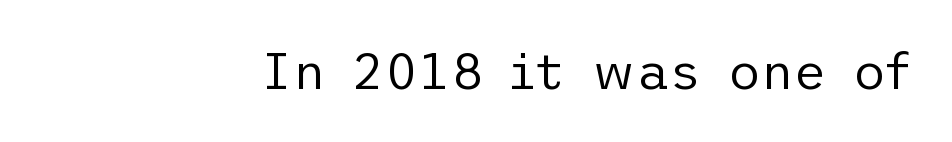
{"serif": "no", "italic": "no", "bold": "no", "weight": "regular", "width": "normal", "stroke_contrast": "low", "x_height": "medium", "underline": "no", "align": "right", "letter_spacing": "normal", "letter_spacing_em": 0.0, "glyph_px": 51}
